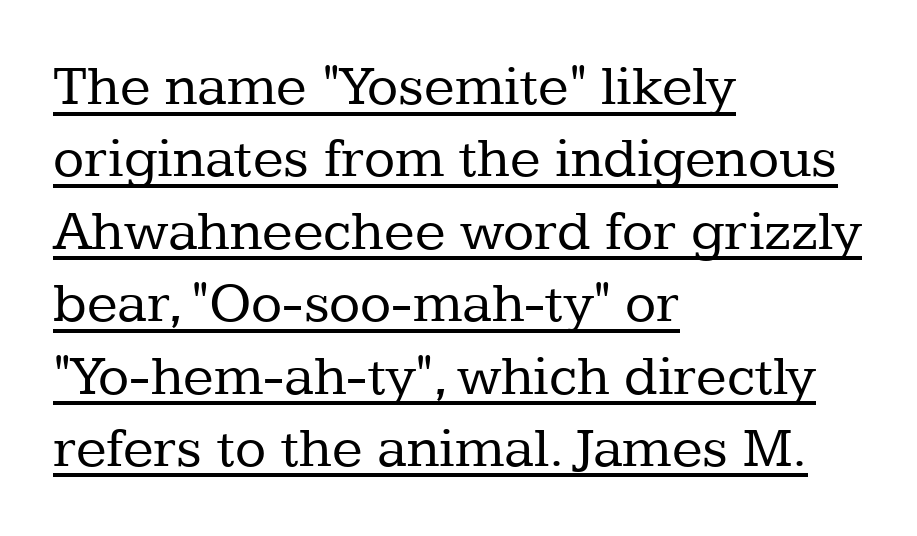
{"serif": "yes", "italic": "no", "bold": "no", "weight": "regular", "width": "normal", "stroke_contrast": "low", "x_height": "medium", "monospaced": "no", "underline": "yes", "align": "left", "line_spacing": "normal", "line_spacing_ratio": 1.27, "letter_spacing": "normal", "letter_spacing_em": 0.0, "glyph_px": 57}
